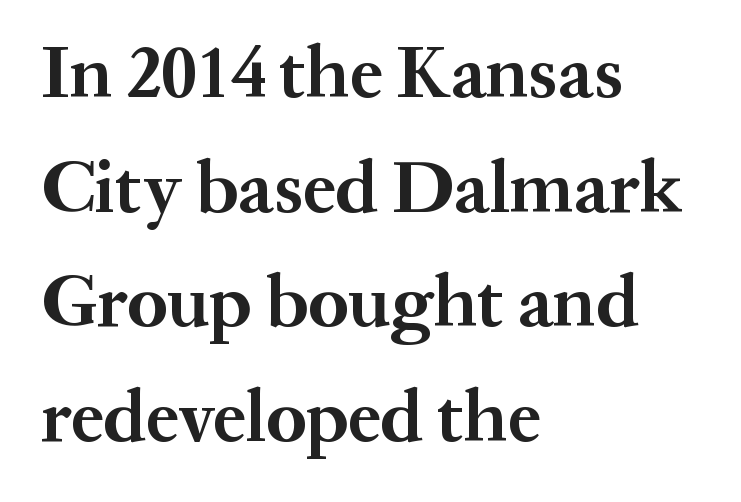
Q: Is the text bold? A: Yes.
Q: Is the text italic (slanted)? A: No, it is upright.
Q: Is the typeface a serif or a sans-serif typeface? A: Serif.
Q: Is the text underlined? A: No.
Q: How is the paragraph aligned? A: Left-aligned.
Q: Is the spacing between letters normal or unusually wide? A: Normal.
Q: Is the spacing between lines tight, normal or loose? A: Normal.
Q: Width (condensed, normal, or wide)? A: Normal.
Q: Stroke contrast? A: Medium.
Q: x-height? A: Medium.
Q: Monospaced? A: No.
